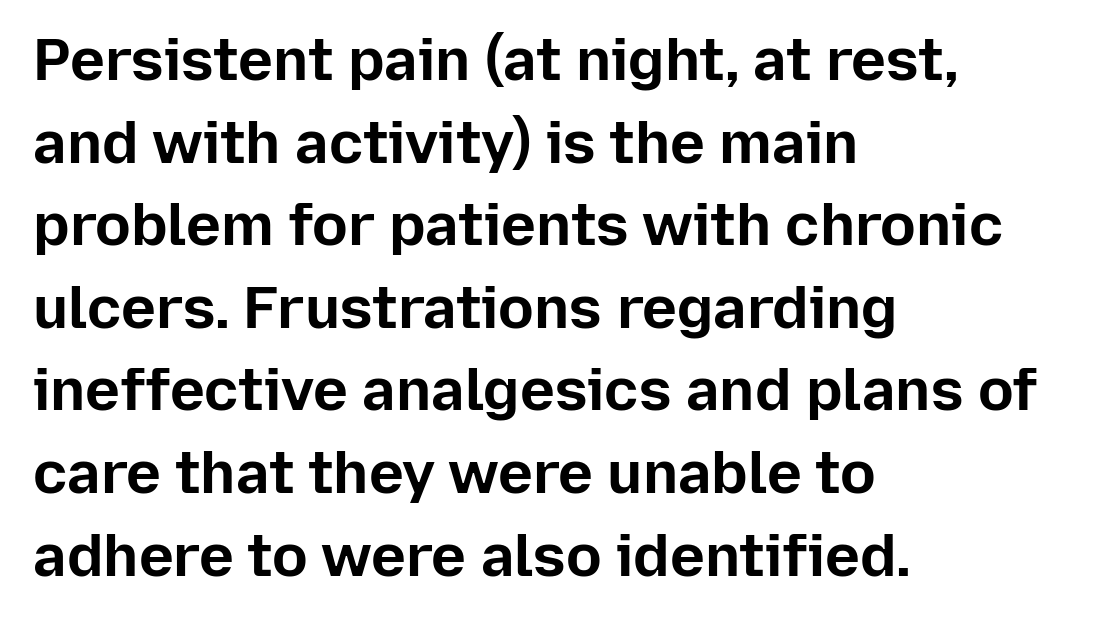
The image shows 59 px bold sans-serif type, upright; set left-aligned, normal line spacing (1.4x), normal letter spacing, not underlined; low stroke contrast and a medium x-height.
